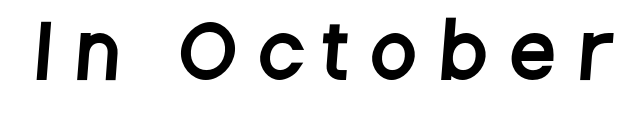
Do the characters align in a grid? No, the font is proportional. Only glyphs here, with clear space below each row. This is sans-serif lettering, the kind often seen on screens and signage. The horizontal fit of the characters is loose and conspicuously gappy.
